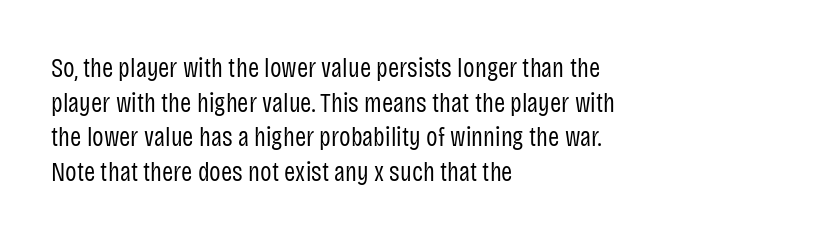
The block of text has a typical density, with ordinary space between rows. Which margin do the lines hug? The left one — the right edge is uneven. The space directly below the letters is spotless. This is the regular roman posture of the typeface. Does extra space separate the letters? No, they use regular spacing.
